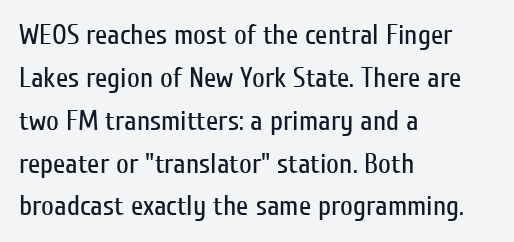
{"serif": "no", "italic": "no", "bold": "no", "weight": "regular", "width": "condensed", "stroke_contrast": "low", "x_height": "medium", "monospaced": "no", "underline": "no", "align": "left", "line_spacing": "normal", "line_spacing_ratio": 1.53, "letter_spacing": "normal", "letter_spacing_em": 0.0, "glyph_px": 28}
